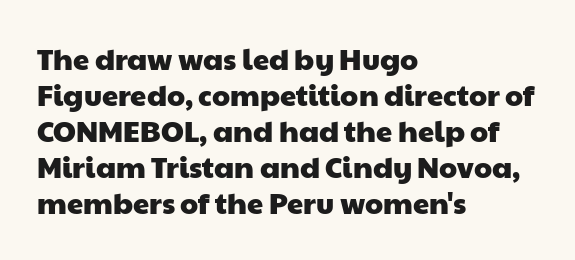
The image shows 29 px wide sans-serif type; set left-aligned, line spacing 1.24x, normal letter spacing, not underlined; low stroke contrast and a medium x-height.
